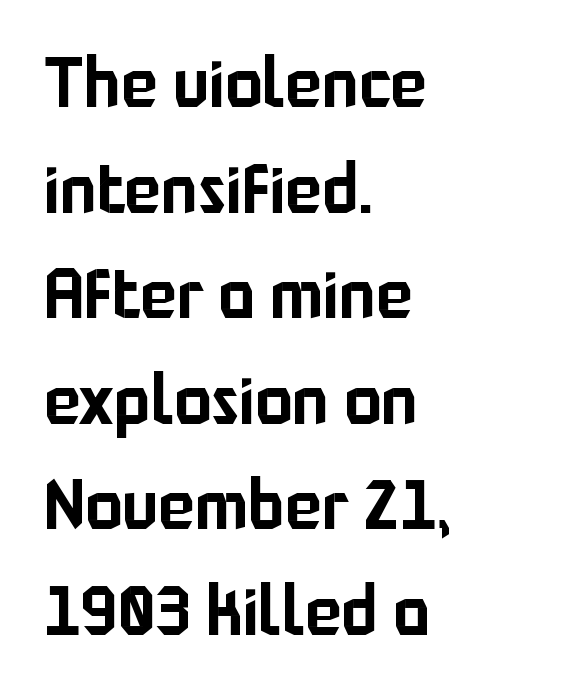
The designer went with a sans here, leaving each stem footless. Each line starts at the same left margin while the right side varies. This is the regular roman posture of the typeface. The line texture is even and compact thanks to regular tracking. The face used here is proportionally spaced, like ordinary book or web type.
